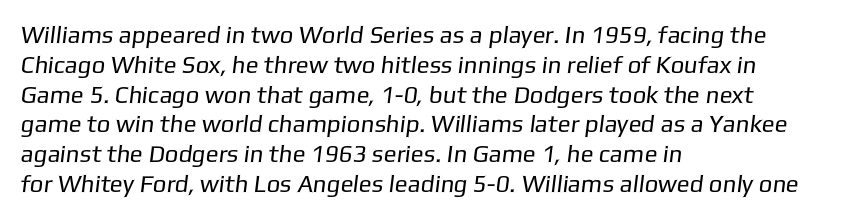
Q: Is the text bold? A: No.
Q: Is the text underlined? A: No.
Q: How is the paragraph aligned? A: Left-aligned.
Q: Is the spacing between letters normal or unusually wide? A: Normal.
